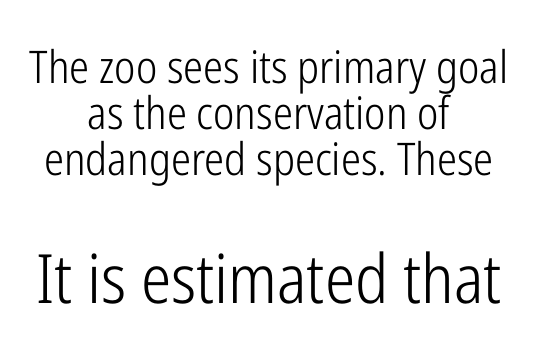
Q: Is the text bold? A: No.
Q: Is the text italic (slanted)? A: No, it is upright.
Q: Is the typeface a serif or a sans-serif typeface? A: Sans-serif.
Q: Is the text underlined? A: No.
Q: How is the paragraph aligned? A: Centered.
Q: Is the spacing between letters normal or unusually wide? A: Normal.
Q: Is the spacing between lines tight, normal or loose? A: Tight.
Q: Which block of text is set in a larger size, the first (top) or the second (bottom)? A: The second (bottom) one.
Q: Width (condensed, normal, or wide)? A: Condensed.
Q: Stroke contrast? A: Low.
Q: x-height? A: Medium.
Q: Monospaced? A: No.
